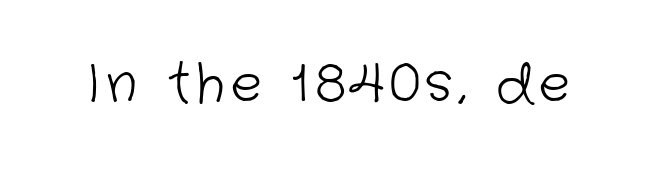
Q: Is the text bold? A: No.
Q: Is the typeface a serif or a sans-serif typeface? A: Sans-serif.
Q: Is the text underlined? A: No.
Q: Width (condensed, normal, or wide)? A: Normal.
Q: Stroke contrast? A: Low.
Q: x-height? A: Medium.
Q: Monospaced? A: No.
